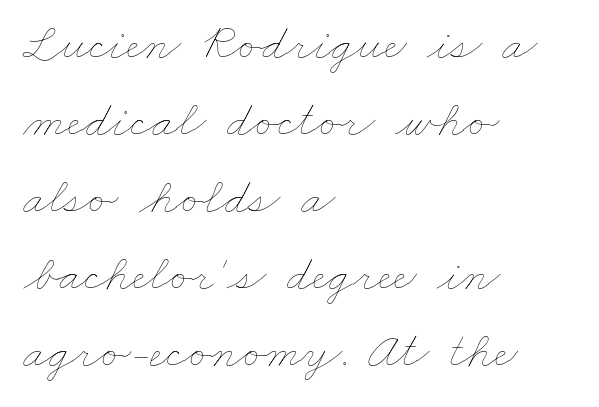
{"bold": "no", "weight": "thin", "width": "wide", "stroke_contrast": "low", "x_height": "small", "monospaced": "no", "underline": "no", "align": "left", "line_spacing": "normal", "line_spacing_ratio": 1.51, "letter_spacing": "normal", "letter_spacing_em": 0.0, "glyph_px": 51}
